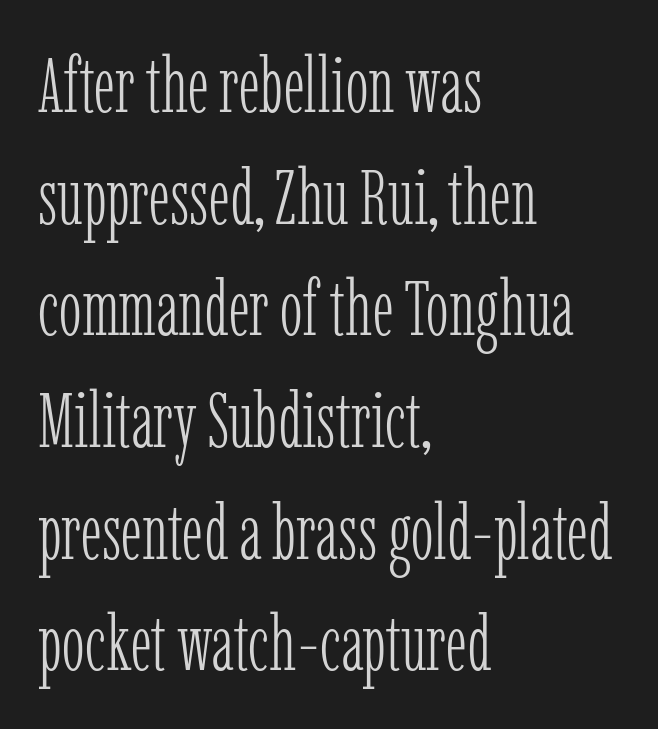
Q: Is the text bold? A: No.
Q: Is the text italic (slanted)? A: No, it is upright.
Q: Is the typeface a serif or a sans-serif typeface? A: Serif.
Q: Is the text underlined? A: No.
Q: How is the paragraph aligned? A: Left-aligned.
Q: Is the spacing between letters normal or unusually wide? A: Normal.
Q: Is the spacing between lines tight, normal or loose? A: Normal.
Q: Width (condensed, normal, or wide)? A: Condensed.
Q: Stroke contrast? A: Low.
Q: x-height? A: Medium.
Q: Monospaced? A: No.
